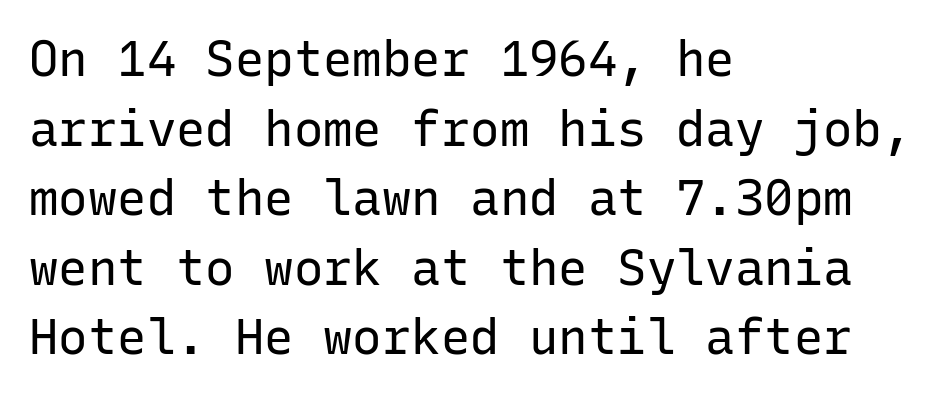
The image shows 49 px regular-weight sans-serif type, upright, monospaced; set left-aligned, normal line spacing (1.42x), normal letter spacing, not underlined; low stroke contrast and a medium x-height.
